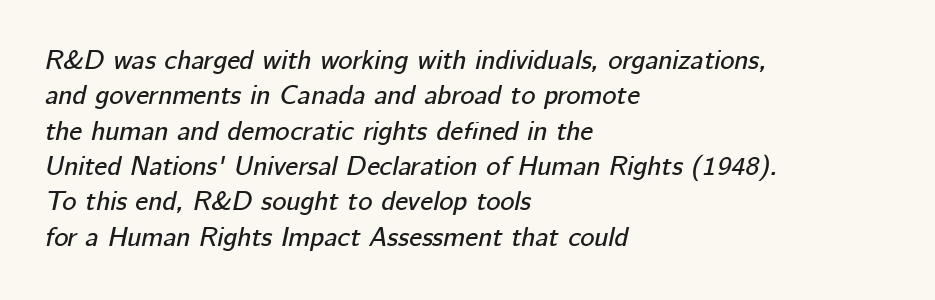
{"italic": "yes", "lean": "right", "slant_degrees": 12, "underline": "no", "align": "left", "line_spacing": "normal", "line_spacing_ratio": 1.31, "letter_spacing": "normal", "letter_spacing_em": 0.0, "glyph_px": 27}
